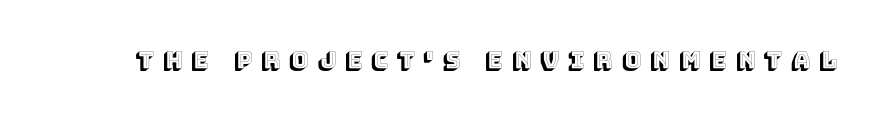
Q: Is the text italic (slanted)? A: No, it is upright.
Q: Is the text underlined? A: No.
Q: Is the spacing between letters normal or unusually wide? A: Unusually wide.
